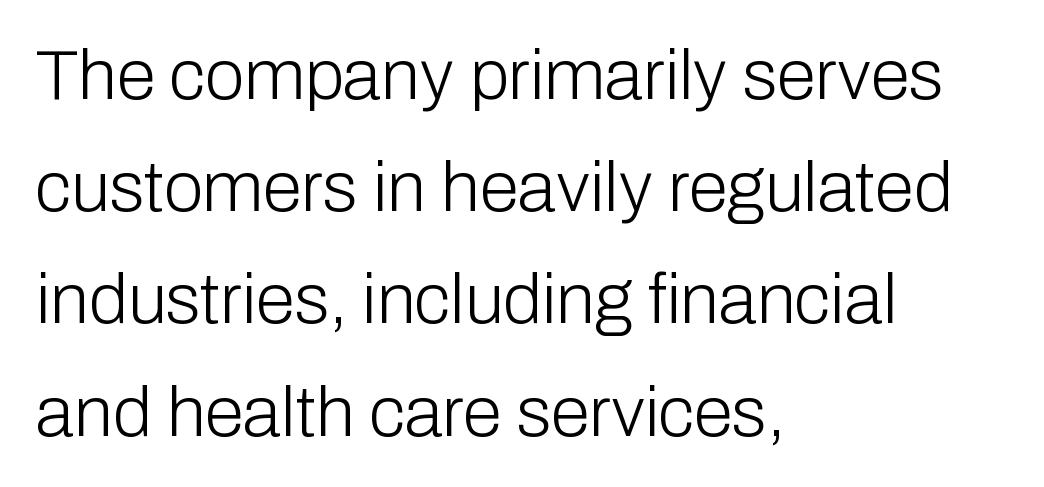
{"serif": "no", "italic": "no", "bold": "no", "weight": "light", "width": "normal", "stroke_contrast": "low", "x_height": "medium", "monospaced": "no", "underline": "no", "align": "left", "line_spacing": "normal", "line_spacing_ratio": 1.58, "letter_spacing": "normal", "letter_spacing_em": 0.0, "glyph_px": 71}
